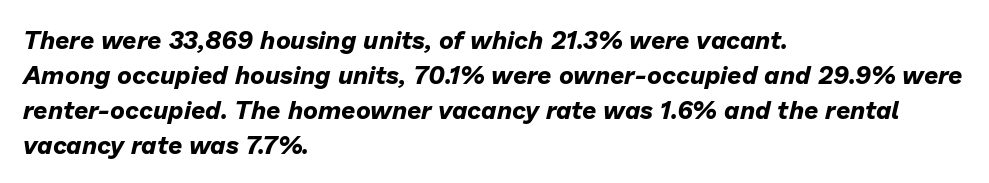
Q: Is the text bold? A: Yes.
Q: Is the text italic (slanted)? A: Yes, it leans right by about 13 degrees.
Q: Is the text underlined? A: No.
Q: How is the paragraph aligned? A: Left-aligned.
Q: Is the spacing between letters normal or unusually wide? A: Normal.
Q: Is the spacing between lines tight, normal or loose? A: Normal.
